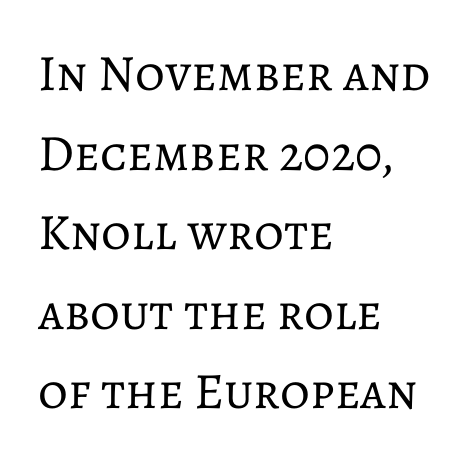
Q: Is the text bold? A: No.
Q: Is the text italic (slanted)? A: No, it is upright.
Q: Is the text underlined? A: No.
Q: How is the paragraph aligned? A: Left-aligned.
Q: Is the spacing between letters normal or unusually wide? A: Normal.
Q: Is the spacing between lines tight, normal or loose? A: Normal.
Q: Width (condensed, normal, or wide)? A: Normal.
Q: Stroke contrast? A: Low.
Q: x-height? A: Medium.
Q: Monospaced? A: No.
